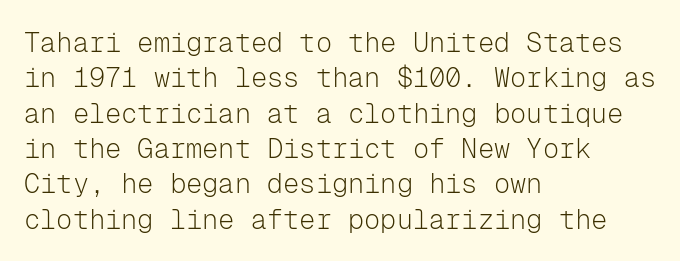
{"italic": "no", "bold": "no", "underline": "no", "align": "left", "line_spacing": "normal", "line_spacing_ratio": 1.31, "letter_spacing": "normal", "letter_spacing_em": 0.0, "glyph_px": 27}
